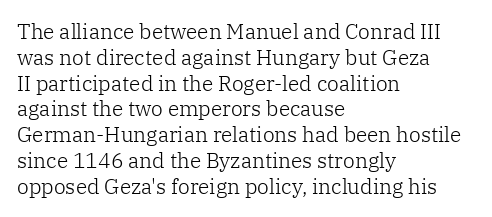
Visually the block forms a straight wall on the left and a jagged coastline on the right. This sample uses plain, unmodified letter spacing. The face looks like a standard text weight, possibly lighter. Check under the words: just untouched page. Does the lettering tilt? It doesn't — this is upright.
